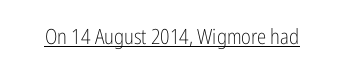
The image shows 21 px text type, upright; set normal letter spacing, underlined.
